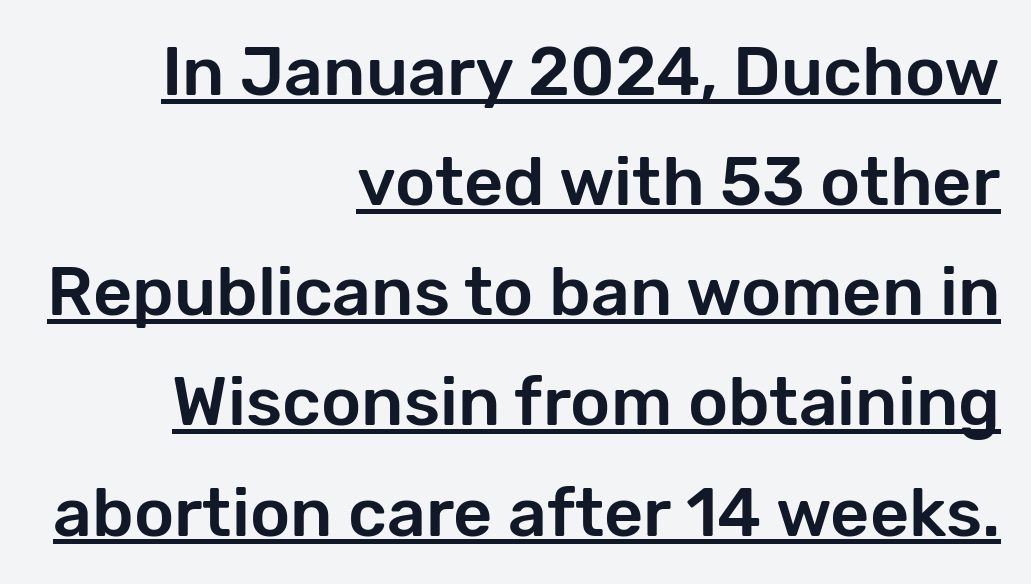
Q: Is the text italic (slanted)? A: No, it is upright.
Q: Is the typeface a serif or a sans-serif typeface? A: Sans-serif.
Q: Is the text underlined? A: Yes.
Q: How is the paragraph aligned? A: Right-aligned.
Q: Is the spacing between letters normal or unusually wide? A: Normal.
Q: Is the spacing between lines tight, normal or loose? A: Normal.
Q: Width (condensed, normal, or wide)? A: Normal.
Q: Stroke contrast? A: Low.
Q: x-height? A: Medium.
Q: Monospaced? A: No.
